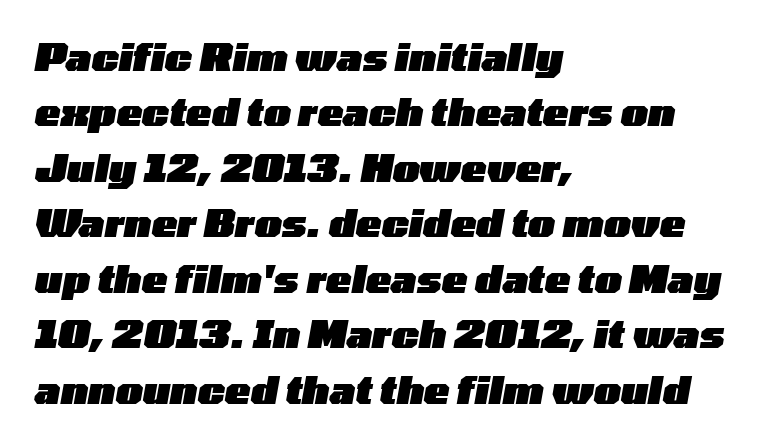
Q: Is the text bold? A: Yes.
Q: Is the text italic (slanted)? A: Yes, it leans right by about 10 degrees.
Q: Is the text underlined? A: No.
Q: How is the paragraph aligned? A: Left-aligned.
Q: Is the spacing between letters normal or unusually wide? A: Normal.
Q: Is the spacing between lines tight, normal or loose? A: Normal.
Q: Width (condensed, normal, or wide)? A: Wide.
Q: Stroke contrast? A: Low.
Q: x-height? A: Medium.
Q: Monospaced? A: No.
